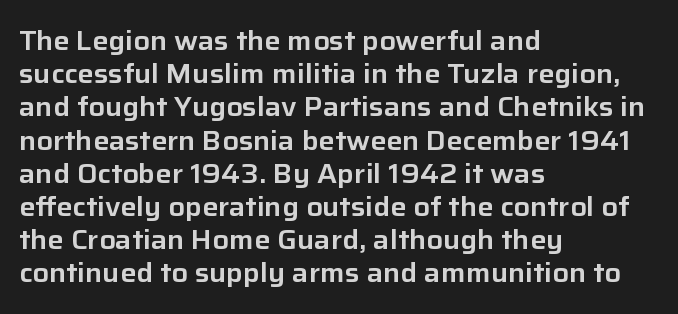
The image shows 27 px text type, upright; set left-aligned, line spacing 1.23x, normal letter spacing, not underlined.
